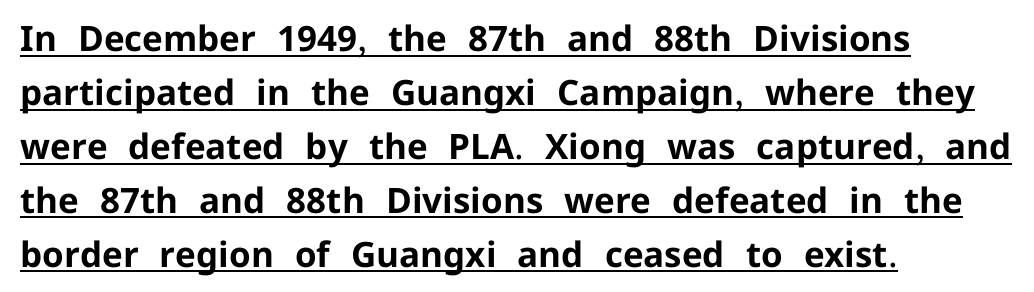
{"serif": "no", "italic": "no", "bold": "yes", "weight": "bold", "width": "normal", "stroke_contrast": "low", "x_height": "medium", "monospaced": "no", "underline": "yes", "align": "left", "line_spacing": "normal", "line_spacing_ratio": 1.54, "letter_spacing": "normal", "letter_spacing_em": 0.0, "glyph_px": 35}
